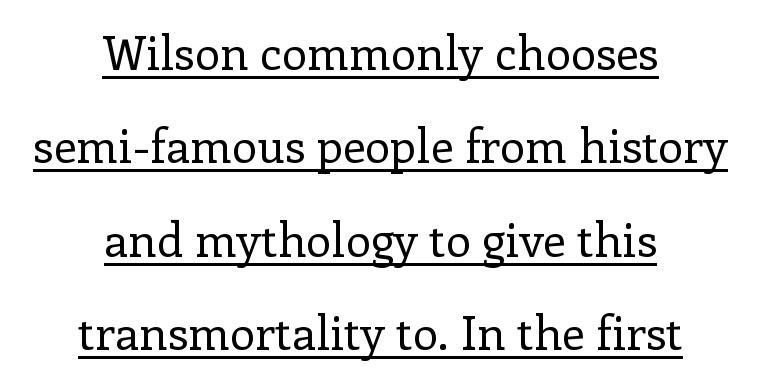
{"serif": "yes", "italic": "no", "bold": "no", "weight": "regular", "width": "normal", "stroke_contrast": "low", "x_height": "medium", "monospaced": "no", "underline": "yes", "align": "center", "line_spacing": "loose", "line_spacing_ratio": 2.03, "letter_spacing": "normal", "letter_spacing_em": 0.0, "glyph_px": 46}
